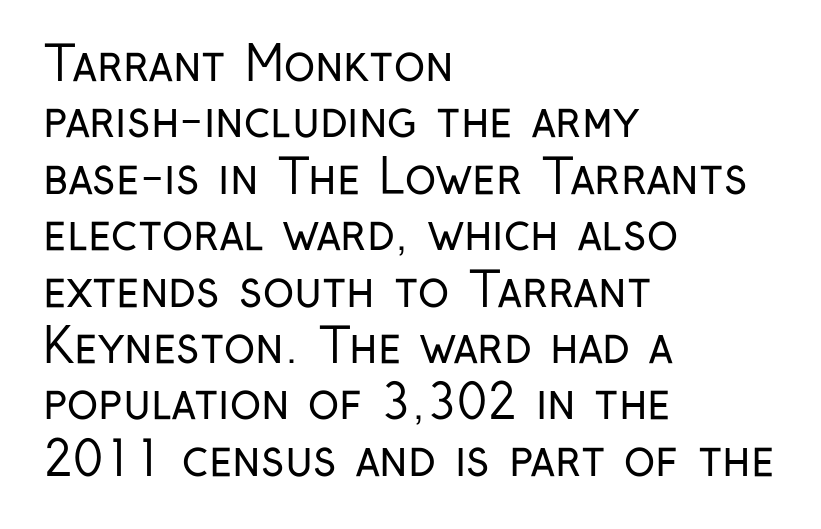
The typeface has the unassuming heft of standard copy or less. Decoration check: the copy has no underline. A classic flush-left, rag-right setting is used for this passage. Caption: standard tracking, unaltered. These lines are rendered in a variable-pitch font.
